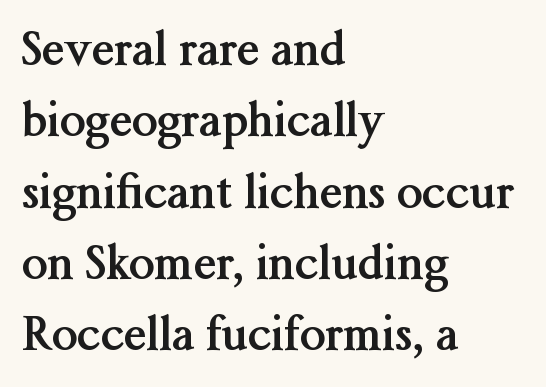
{"serif": "yes", "italic": "no", "bold": "yes", "weight": "semibold", "width": "normal", "stroke_contrast": "medium", "x_height": "medium", "monospaced": "no", "underline": "no", "align": "left", "line_spacing": "normal", "line_spacing_ratio": 1.55, "letter_spacing": "normal", "letter_spacing_em": 0.0, "glyph_px": 46}
